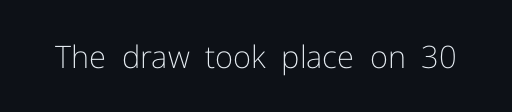
The image shows 31 px light sans-serif type, upright; set normal letter spacing, not underlined; low stroke contrast and a medium x-height.
